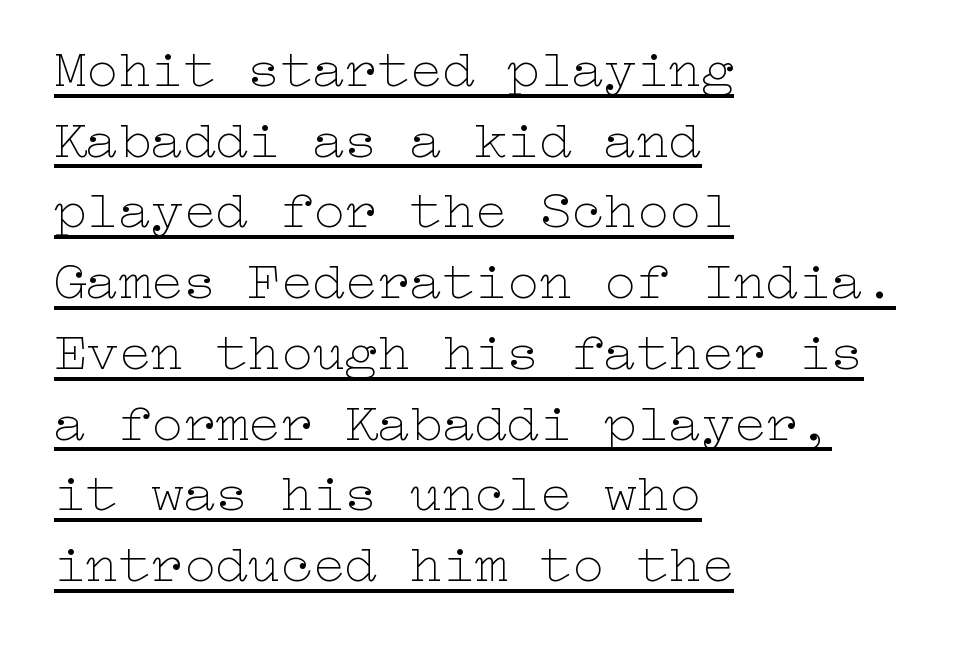
{"italic": "no", "bold": "no", "weight": "thin", "width": "wide", "stroke_contrast": "low", "x_height": "medium", "underline": "yes", "align": "left", "line_spacing": "normal", "line_spacing_ratio": 1.31, "letter_spacing": "normal", "letter_spacing_em": 0.0, "glyph_px": 54}
